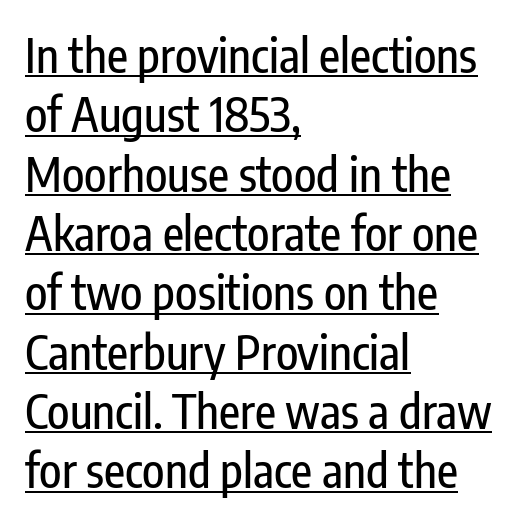
The image shows 46 px condensed sans-serif type, upright; set left-aligned, normal line spacing (1.29x), normal letter spacing, underlined; low stroke contrast and a medium x-height.
